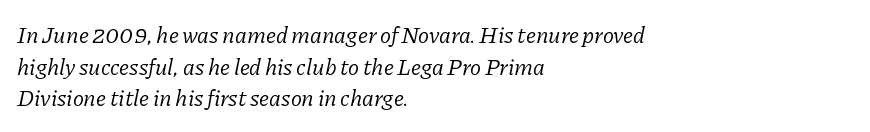
Q: Is the text bold? A: No.
Q: Is the text italic (slanted)? A: Yes, it leans right by about 11 degrees.
Q: Is the text underlined? A: No.
Q: How is the paragraph aligned? A: Left-aligned.
Q: Is the spacing between letters normal or unusually wide? A: Normal.
Q: Is the spacing between lines tight, normal or loose? A: Normal.
